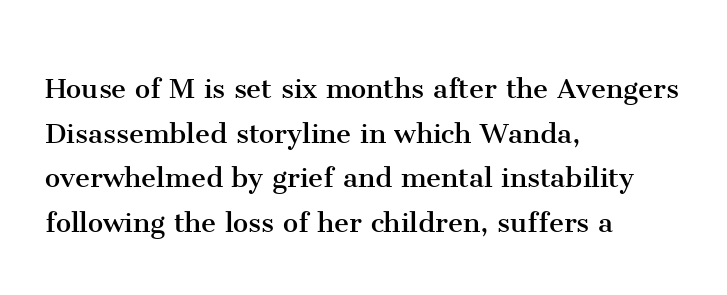
Q: Is the text bold? A: No.
Q: Is the text italic (slanted)? A: No, it is upright.
Q: Is the typeface a serif or a sans-serif typeface? A: Serif.
Q: Is the text underlined? A: No.
Q: How is the paragraph aligned? A: Left-aligned.
Q: Is the spacing between letters normal or unusually wide? A: Normal.
Q: Is the spacing between lines tight, normal or loose? A: Normal.
Q: Width (condensed, normal, or wide)? A: Normal.
Q: Stroke contrast? A: Medium.
Q: x-height? A: Medium.
Q: Monospaced? A: No.
